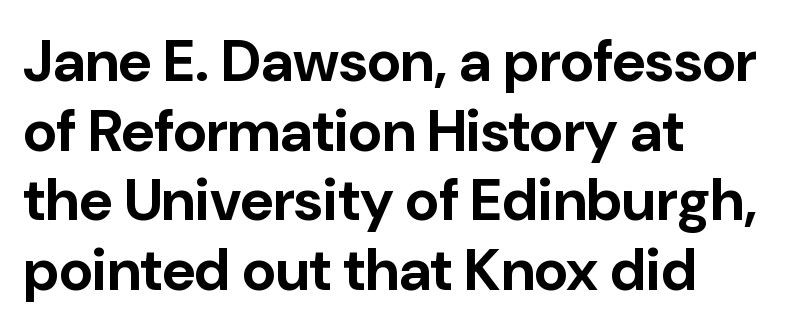
Q: Is the text bold? A: Yes.
Q: Is the text italic (slanted)? A: No, it is upright.
Q: Is the typeface a serif or a sans-serif typeface? A: Sans-serif.
Q: Is the text underlined? A: No.
Q: How is the paragraph aligned? A: Left-aligned.
Q: Is the spacing between letters normal or unusually wide? A: Normal.
Q: Width (condensed, normal, or wide)? A: Normal.
Q: Stroke contrast? A: Low.
Q: x-height? A: Medium.
Q: Monospaced? A: No.
